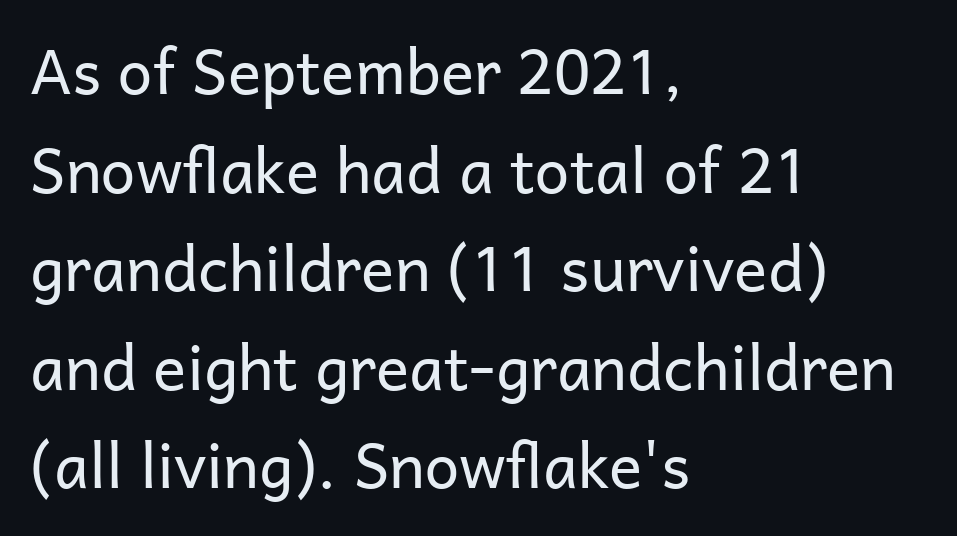
The image shows 62 px regular-weight sans-serif type, upright; set left-aligned, normal line spacing (1.59x), normal letter spacing, not underlined; low stroke contrast and a medium x-height.
